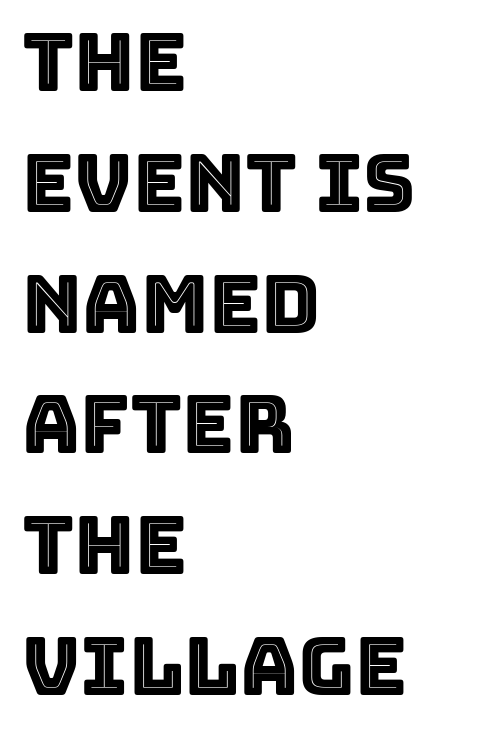
Q: Is the text italic (slanted)? A: No, it is upright.
Q: Is the text underlined? A: No.
Q: How is the paragraph aligned? A: Left-aligned.
Q: Is the spacing between letters normal or unusually wide? A: Normal.
Q: Is the spacing between lines tight, normal or loose? A: Normal.
Q: Width (condensed, normal, or wide)? A: Normal.
Q: x-height? A: Large.
Q: Monospaced? A: No.
